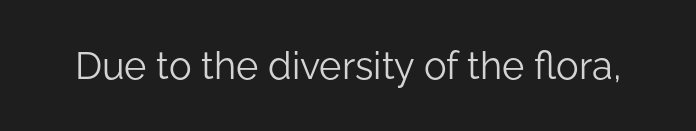
{"serif": "no", "italic": "no", "bold": "no", "weight": "light", "width": "normal", "stroke_contrast": "low", "x_height": "medium", "monospaced": "no", "underline": "no", "letter_spacing": "normal", "letter_spacing_em": 0.0, "glyph_px": 38}
